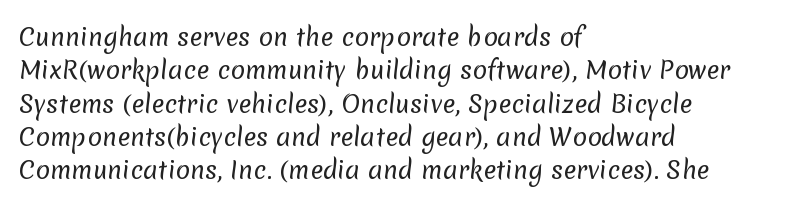
Vertical spacing — default. If you drew a ruler down the left edge, every line would touch it. Stems here are at most as thick as an everyday book face. Is the letter spacing exaggerated? No — it looks like the ordinary default.
